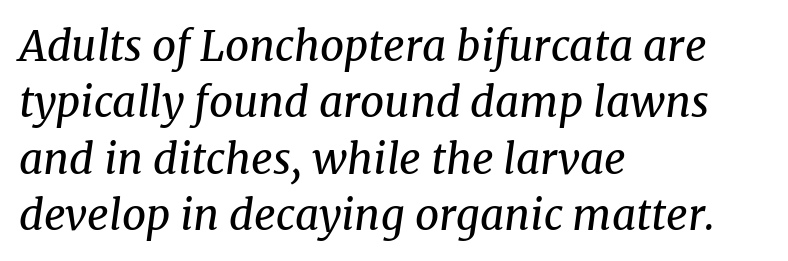
{"serif": "yes", "italic": "yes", "lean": "right", "slant_degrees": 8, "bold": "no", "weight": "regular", "width": "normal", "stroke_contrast": "medium", "x_height": "medium", "monospaced": "no", "underline": "no", "align": "left", "line_spacing": "normal", "line_spacing_ratio": 1.34, "letter_spacing": "normal", "letter_spacing_em": 0.0, "glyph_px": 42}
